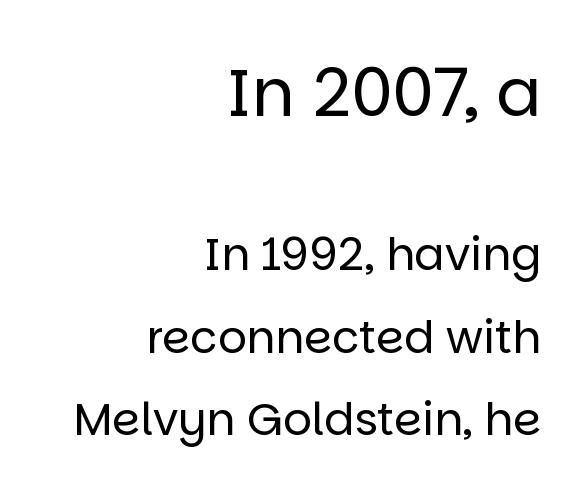
Weight: regular or lighter. Which of the two is more prominent by size? The first, at the top. Looks like regular typesetting: each glyph gets only the width it needs. Caption: standard tracking, unaltered.
